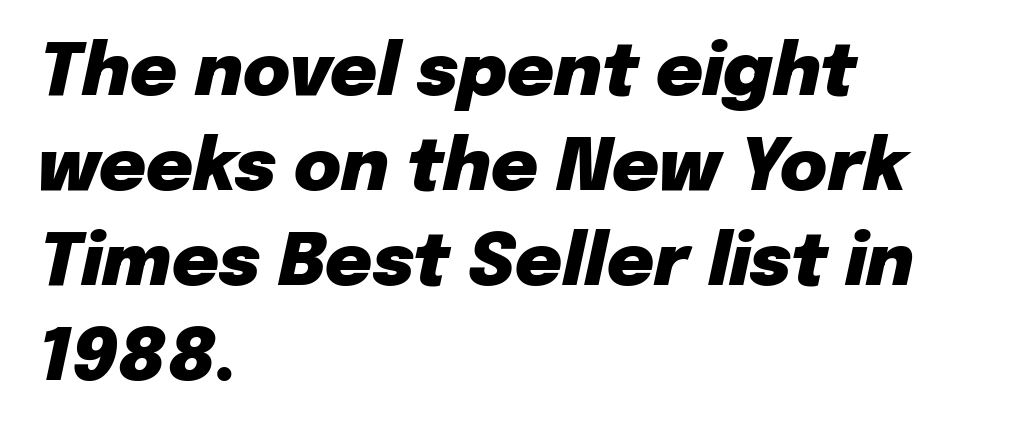
The image shows 72 px heavy type, italic (leaning right); set left-aligned, normal line spacing (1.32x), normal letter spacing, not underlined; low stroke contrast and a medium x-height.
